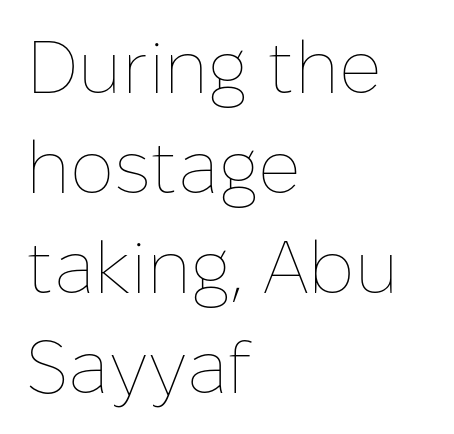
{"italic": "no", "bold": "no", "weight": "thin", "width": "normal", "stroke_contrast": "low", "x_height": "medium", "monospaced": "no", "underline": "no", "align": "left", "line_spacing": "normal", "line_spacing_ratio": 1.35, "letter_spacing": "normal", "letter_spacing_em": 0.0, "glyph_px": 74}
